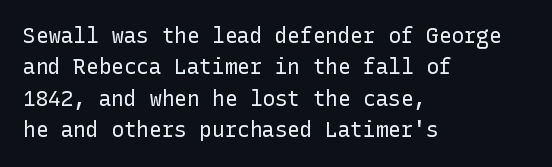
Each row of text sits above clean, open space. Italic? Not at all — the glyphs are vertical. Typeset ragged right — the left edge is the straight one. Each word holds together tightly as a unit, with standard inter-letter gaps. Interline gaps are of average width in this sample.
